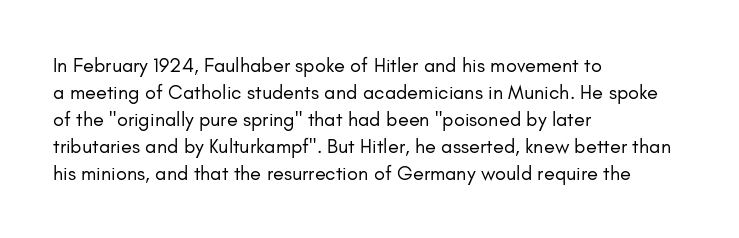
{"italic": "no", "bold": "no", "underline": "no", "align": "left", "line_spacing": "normal", "line_spacing_ratio": 1.35, "letter_spacing": "normal", "letter_spacing_em": 0.0, "glyph_px": 20}
